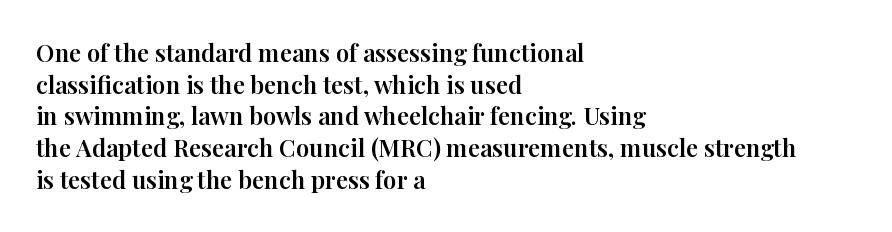
Q: Is the text italic (slanted)? A: No, it is upright.
Q: Is the text underlined? A: No.
Q: How is the paragraph aligned? A: Left-aligned.
Q: Is the spacing between letters normal or unusually wide? A: Normal.
Q: Is the spacing between lines tight, normal or loose? A: Normal.
